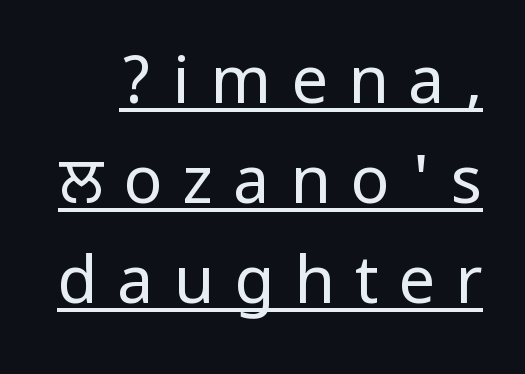
The image shows 65 px regular-weight, condensed sans-serif type, upright; set normal line spacing (1.54x), unusually wide letter spacing (+0.31 em), underlined; low stroke contrast.
